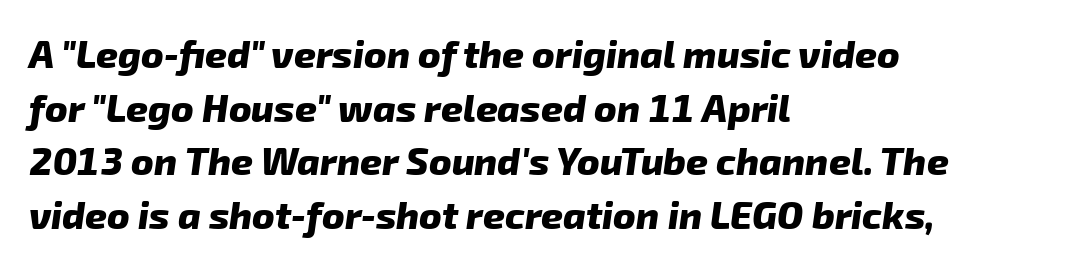
{"serif": "no", "bold": "yes", "weight": "heavy", "width": "normal", "stroke_contrast": "low", "x_height": "medium", "monospaced": "no", "underline": "no", "align": "left", "line_spacing": "normal", "line_spacing_ratio": 1.41, "letter_spacing": "normal", "letter_spacing_em": 0.0, "glyph_px": 38}
